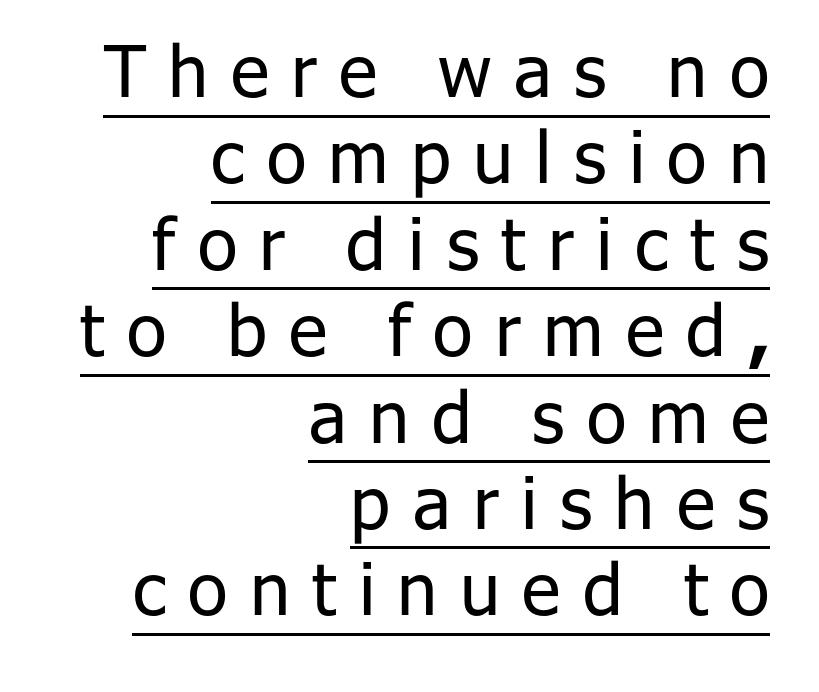
In designer terms, the underline attribute is active on this setting. Do the characters align in a grid? No, the font is proportional. Posture: upright roman. The typeface chosen for these lines omits serifs. The gaps between neighbouring characters are conspicuously large.
